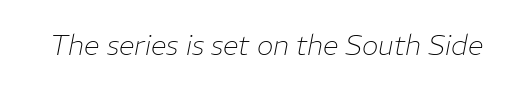
Q: Is the text bold? A: No.
Q: Is the text italic (slanted)? A: Yes, it leans right by about 11 degrees.
Q: Is the text underlined? A: No.
Q: Is the spacing between letters normal or unusually wide? A: Normal.
Q: Width (condensed, normal, or wide)? A: Normal.
Q: Stroke contrast? A: Low.
Q: x-height? A: Medium.
Q: Monospaced? A: No.
